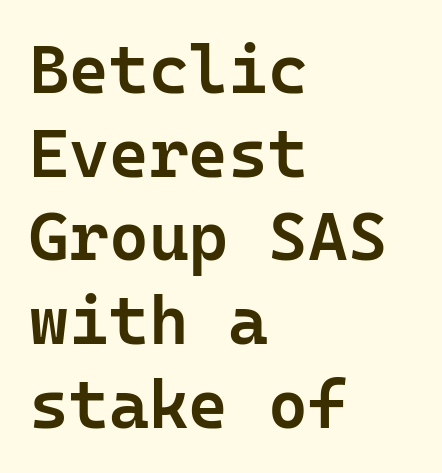
Q: Is the text bold? A: Semi-bold.
Q: Is the text italic (slanted)? A: No, it is upright.
Q: Is the typeface a serif or a sans-serif typeface? A: Sans-serif.
Q: Is the text underlined? A: No.
Q: How is the paragraph aligned? A: Left-aligned.
Q: Is the spacing between letters normal or unusually wide? A: Normal.
Q: Width (condensed, normal, or wide)? A: Normal.
Q: Stroke contrast? A: Low.
Q: x-height? A: Medium.
Q: Monospaced? A: Yes.
